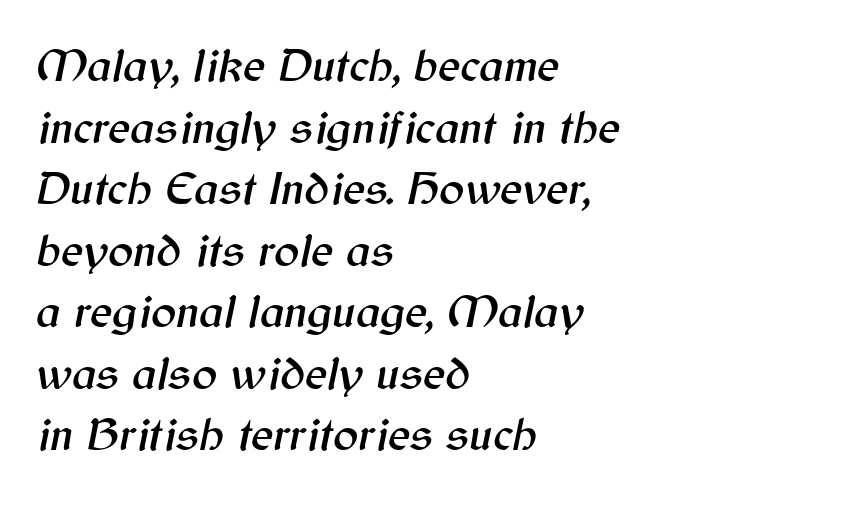
Q: Is the text italic (slanted)? A: Yes, it leans right by about 12 degrees.
Q: Is the text underlined? A: No.
Q: How is the paragraph aligned? A: Left-aligned.
Q: Is the spacing between letters normal or unusually wide? A: Normal.
Q: Is the spacing between lines tight, normal or loose? A: Normal.
Q: Width (condensed, normal, or wide)? A: Normal.
Q: Stroke contrast? A: Medium.
Q: x-height? A: Medium.
Q: Monospaced? A: No.
